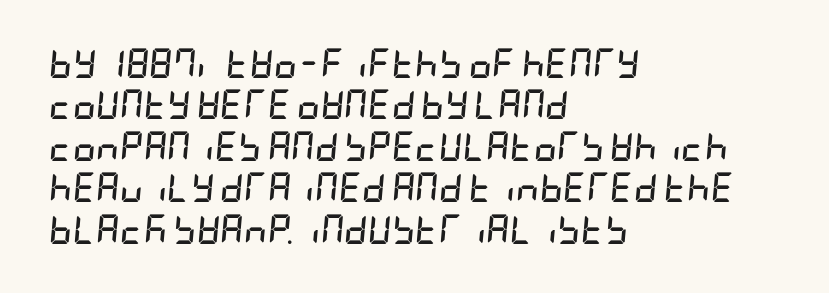
{"italic": "yes", "lean": "right", "slant_degrees": 5, "bold": "yes", "weight": "semibold", "width": "condensed", "stroke_contrast": "low", "x_height": "large", "underline": "no", "align": "left", "line_spacing": "normal", "line_spacing_ratio": 1.43, "letter_spacing": "normal", "letter_spacing_em": 0.0, "glyph_px": 29}
